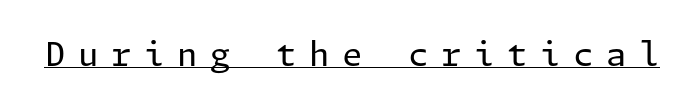
{"serif": "no", "italic": "no", "bold": "no", "weight": "regular", "width": "normal", "stroke_contrast": "low", "x_height": "medium", "underline": "yes", "letter_spacing": "wide", "letter_spacing_em": 0.38, "glyph_px": 33}
